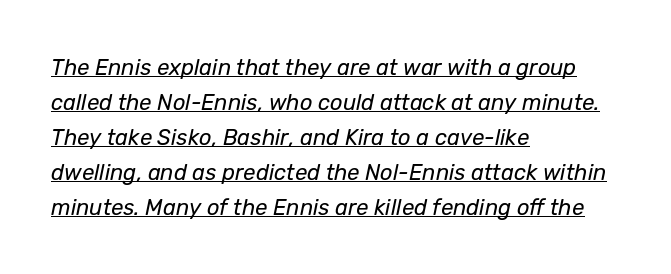
A typesetter would call this zero additional tracking. Baseline-to-baseline distance is the conventional proportion of letter height. Slanted lettering throughout. Bold? No — there's no thickening of the strokes.
